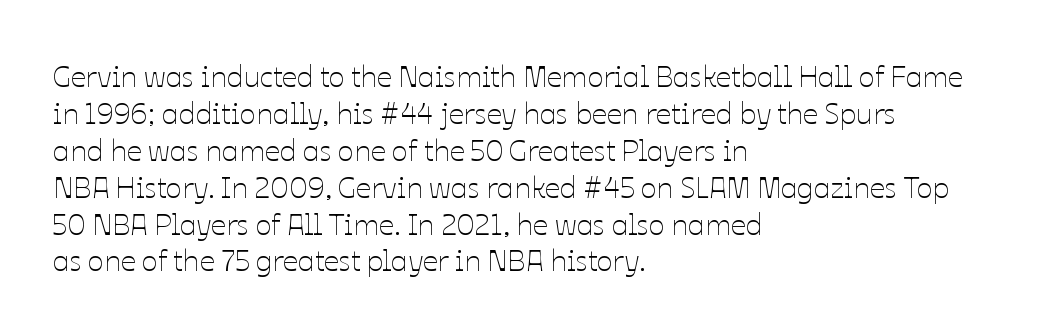
{"italic": "no", "bold": "no", "weight": "thin", "width": "normal", "stroke_contrast": "low", "x_height": "medium", "monospaced": "no", "underline": "no", "align": "left", "line_spacing_ratio": 1.23, "letter_spacing": "normal", "letter_spacing_em": 0.0, "glyph_px": 30}
